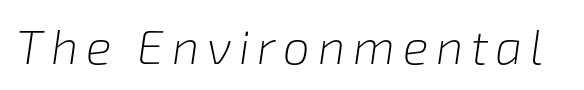
{"italic": "yes", "lean": "right", "slant_degrees": 8, "bold": "no", "weight": "light", "width": "normal", "stroke_contrast": "low", "x_height": "medium", "monospaced": "no", "underline": "no", "glyph_px": 48}
